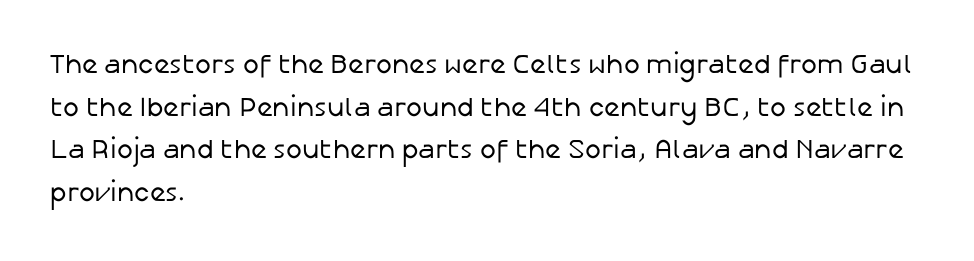
The image shows 27 px text type, upright; set left-aligned, normal line spacing (1.58x), normal letter spacing, not underlined.
